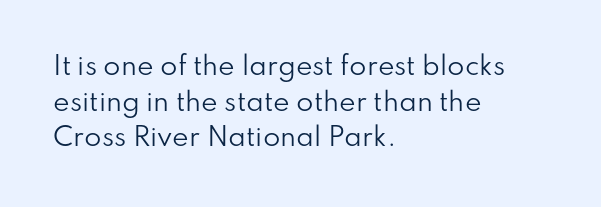
{"italic": "no", "bold": "no", "underline": "no", "align": "left", "line_spacing": "normal", "line_spacing_ratio": 1.43, "letter_spacing": "normal", "letter_spacing_em": 0.0, "glyph_px": 25}
